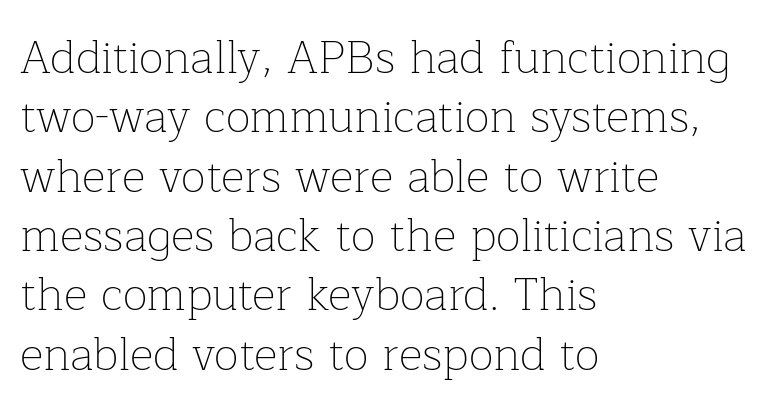
Letters have the restrained weight of plain body copy at most. This is serif lettering, the kind often seen in printed books. A roman cut, with each character standing at attention. Compared with typical paragraphs, the rows here are spaced about the same. Caption: multi-line text, flush left, ragged right. Proportional: the letters do not fall into vertical columns.
